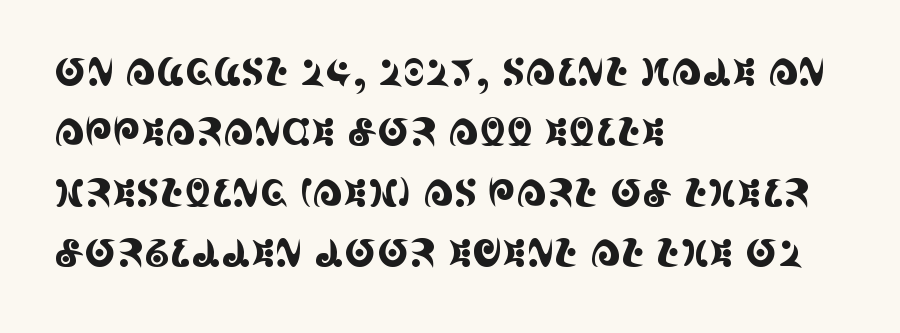
{"serif": "yes", "italic": "no", "width": "condensed", "x_height": "large", "monospaced": "no", "underline": "no", "align": "left", "line_spacing": "normal", "line_spacing_ratio": 1.59, "letter_spacing": "normal", "letter_spacing_em": 0.0, "glyph_px": 38}
